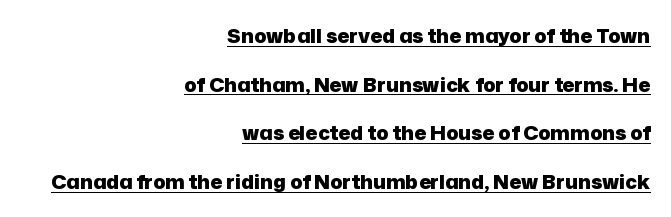
Q: Is the text bold? A: Yes.
Q: Is the text italic (slanted)? A: No, it is upright.
Q: Is the text underlined? A: Yes.
Q: How is the paragraph aligned? A: Right-aligned.
Q: Is the spacing between letters normal or unusually wide? A: Normal.
Q: Is the spacing between lines tight, normal or loose? A: Loose.
